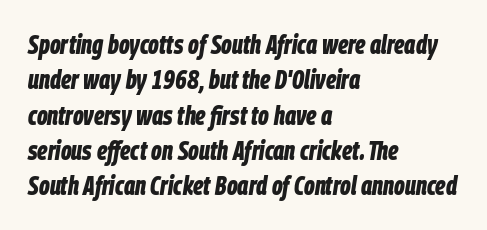
{"italic": "yes", "lean": "right", "slant_degrees": 9, "bold": "yes", "underline": "no", "align": "left", "line_spacing": "normal", "line_spacing_ratio": 1.36, "letter_spacing": "normal", "letter_spacing_em": 0.0, "glyph_px": 26}
